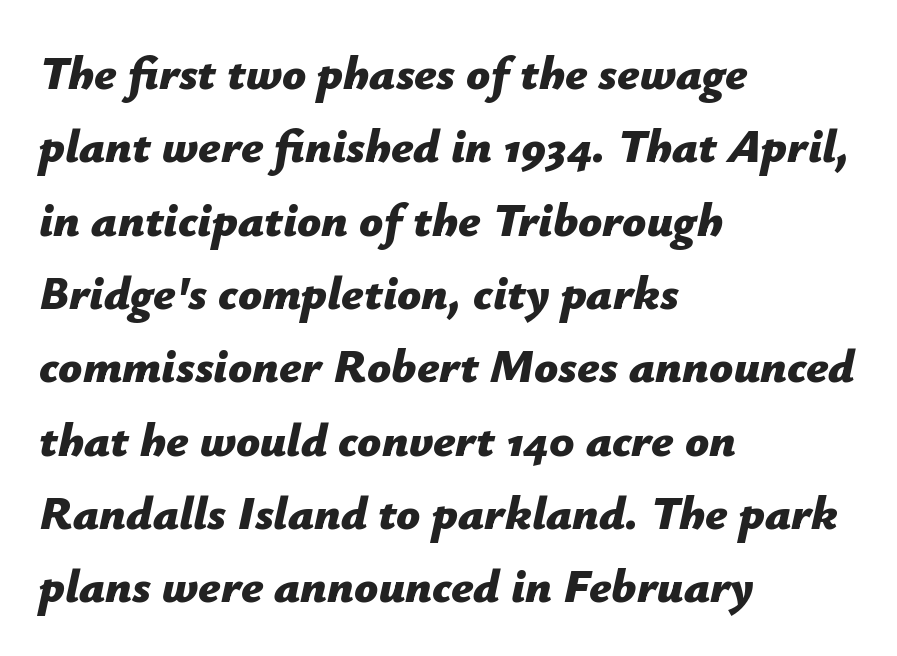
{"italic": "yes", "lean": "right", "slant_degrees": 12, "bold": "yes", "weight": "bold", "width": "normal", "stroke_contrast": "low", "x_height": "medium", "monospaced": "no", "underline": "no", "align": "left", "line_spacing": "normal", "line_spacing_ratio": 1.56, "letter_spacing": "normal", "letter_spacing_em": 0.0, "glyph_px": 47}
